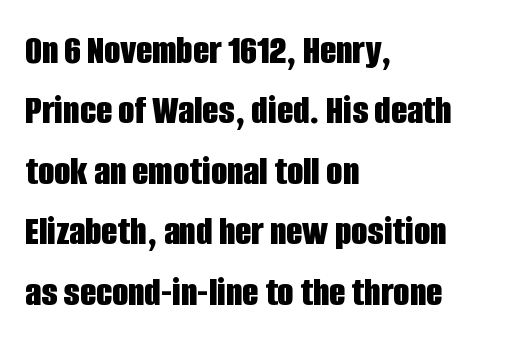
{"serif": "no", "italic": "no", "bold": "yes", "weight": "bold", "width": "condensed", "stroke_contrast": "low", "x_height": "large", "monospaced": "no", "underline": "no", "align": "left", "line_spacing": "normal", "line_spacing_ratio": 1.44, "letter_spacing": "normal", "letter_spacing_em": 0.0, "glyph_px": 42}
